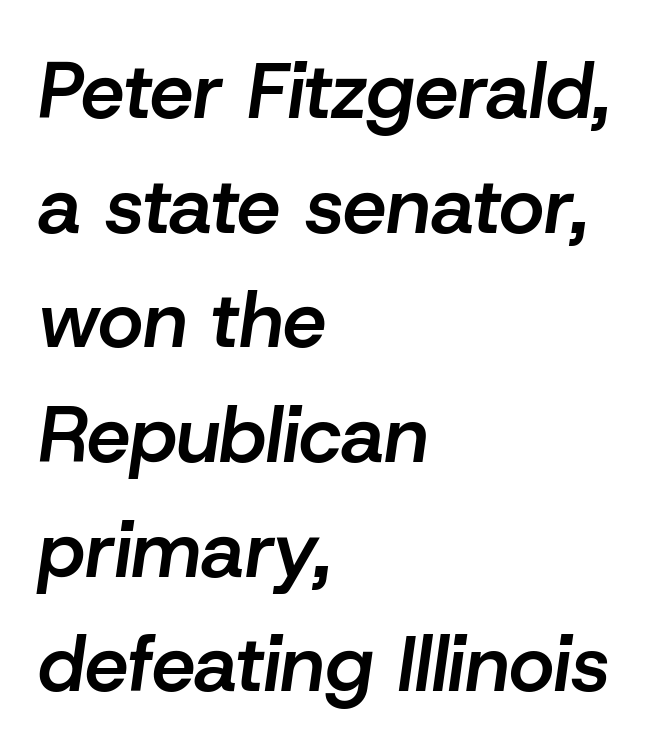
{"italic": "yes", "lean": "right", "slant_degrees": 8, "bold": "semi", "weight": "semibold", "width": "normal", "stroke_contrast": "low", "x_height": "medium", "monospaced": "no", "underline": "no", "align": "left", "line_spacing": "normal", "line_spacing_ratio": 1.47, "letter_spacing": "normal", "letter_spacing_em": 0.0, "glyph_px": 78}
